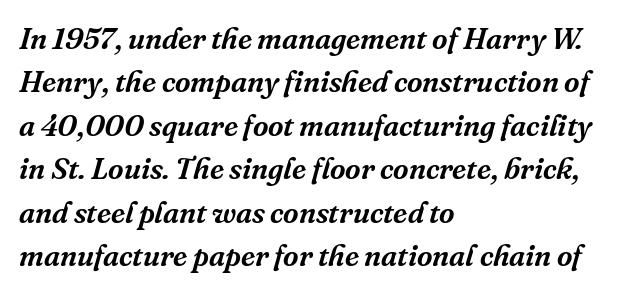
These lines stack with their left ends in a neat column. Default kerning and tracking; the words read as compact shapes. Normally led — the rows are evenly, conventionally spaced. Decoration check: the copy has no underline. The letters advance in unequal steps, a hallmark of proportional type. The designer went with a serif here, giving each stem small feet.
